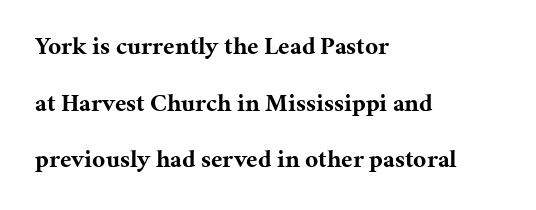
Q: Is the text bold? A: Yes.
Q: Is the text italic (slanted)? A: No, it is upright.
Q: Is the text underlined? A: No.
Q: How is the paragraph aligned? A: Left-aligned.
Q: Is the spacing between letters normal or unusually wide? A: Normal.
Q: Is the spacing between lines tight, normal or loose? A: Loose.
